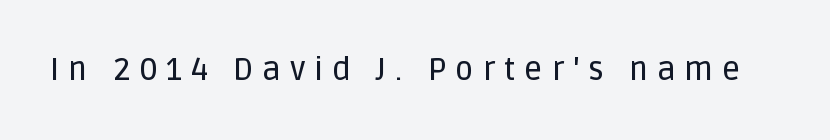
The image shows 32 px sans-serif type, upright; set unusually wide letter spacing (+0.27 em), not underlined; low stroke contrast and a large x-height.
